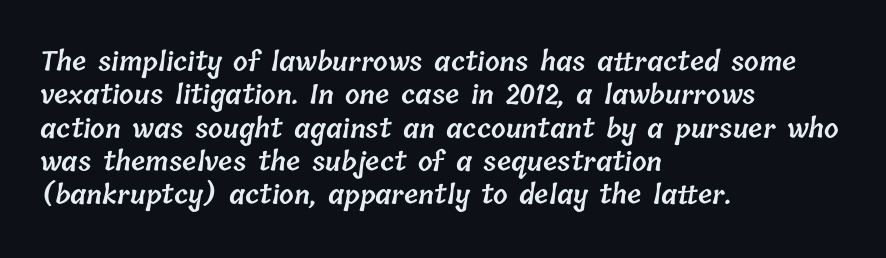
{"bold": "semi", "underline": "no", "align": "left", "line_spacing": "normal", "line_spacing_ratio": 1.28, "letter_spacing": "normal", "letter_spacing_em": 0.0, "glyph_px": 26}
